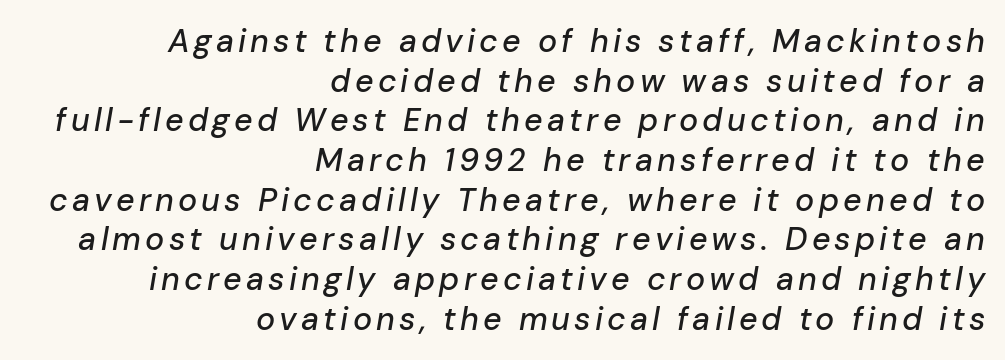
{"italic": "yes", "lean": "right", "slant_degrees": 10, "width": "normal", "stroke_contrast": "low", "x_height": "medium", "monospaced": "no", "underline": "no", "align": "right", "line_spacing_ratio": 1.24, "glyph_px": 32}
